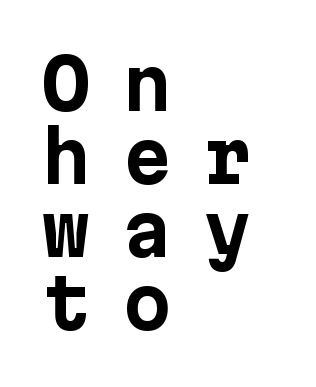
{"serif": "no", "italic": "no", "bold": "yes", "weight": "bold", "width": "normal", "stroke_contrast": "low", "x_height": "medium", "underline": "no", "align": "left", "line_spacing": "tight", "line_spacing_ratio": 1.06, "letter_spacing": "wide", "letter_spacing_em": 0.47, "glyph_px": 69}
